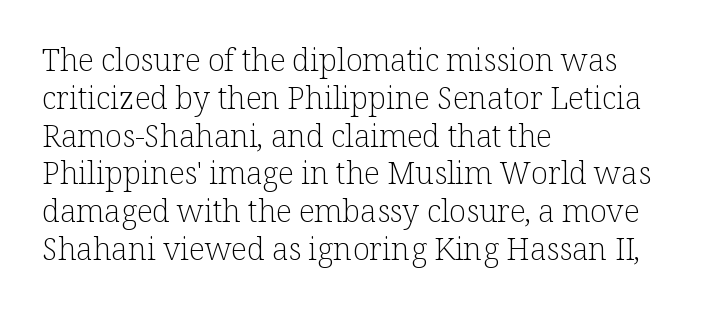
{"serif": "yes", "italic": "no", "bold": "no", "weight": "light", "width": "normal", "stroke_contrast": "low", "x_height": "medium", "monospaced": "no", "underline": "no", "align": "left", "line_spacing_ratio": 1.22, "letter_spacing": "normal", "letter_spacing_em": 0.0, "glyph_px": 31}
